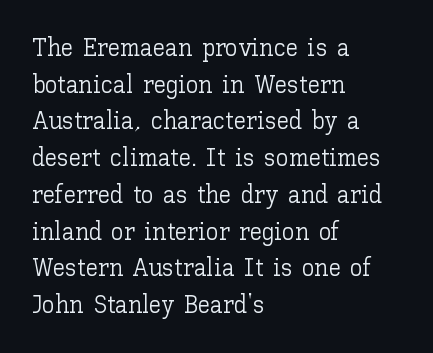
{"italic": "no", "bold": "no", "underline": "no", "align": "left", "line_spacing": "normal", "line_spacing_ratio": 1.47, "letter_spacing": "normal", "letter_spacing_em": 0.0, "glyph_px": 25}
